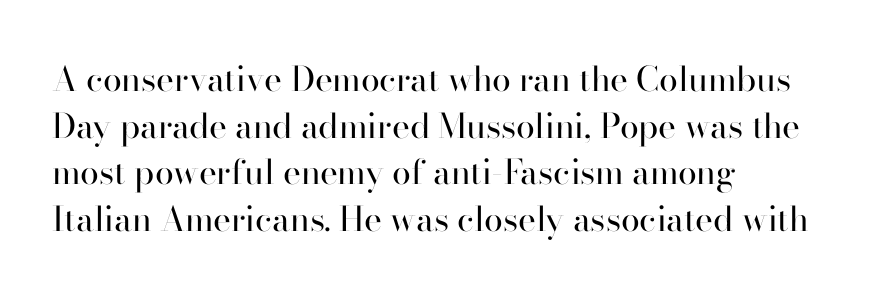
{"serif": "yes", "italic": "no", "bold": "no", "weight": "regular", "width": "normal", "stroke_contrast": "high", "x_height": "small", "monospaced": "no", "underline": "no", "align": "left", "line_spacing": "normal", "line_spacing_ratio": 1.37, "letter_spacing": "normal", "letter_spacing_em": 0.0, "glyph_px": 34}
